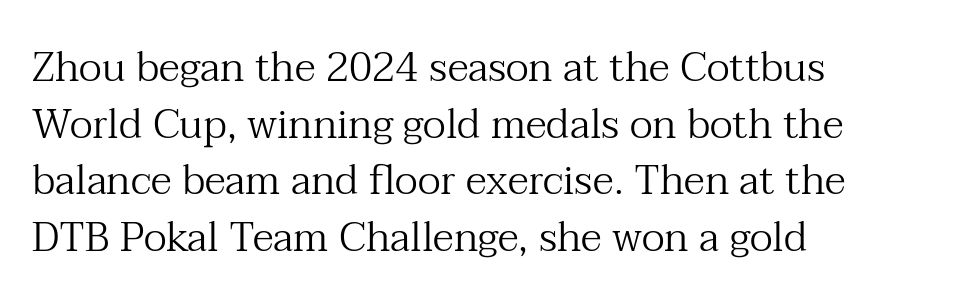
Q: Is the text bold? A: No.
Q: Is the text italic (slanted)? A: No, it is upright.
Q: Is the typeface a serif or a sans-serif typeface? A: Serif.
Q: Is the text underlined? A: No.
Q: How is the paragraph aligned? A: Left-aligned.
Q: Is the spacing between letters normal or unusually wide? A: Normal.
Q: Is the spacing between lines tight, normal or loose? A: Normal.
Q: Width (condensed, normal, or wide)? A: Normal.
Q: Stroke contrast? A: Medium.
Q: x-height? A: Medium.
Q: Monospaced? A: No.
